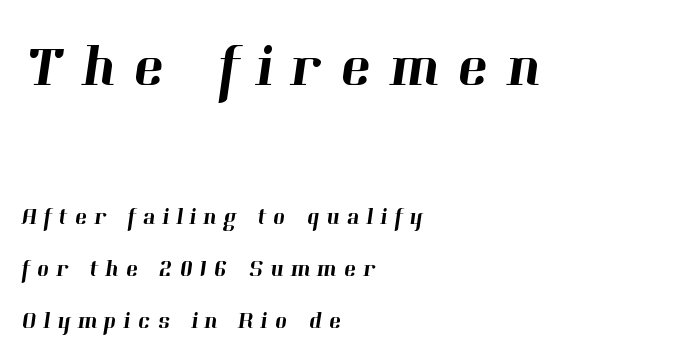
The image shows 58 px serif type; set left-aligned, loose line spacing (2.26x), unusually wide letter spacing (+0.32 em), not underlined; the first (top) block is 2.52x larger; high stroke contrast and a medium x-height.
